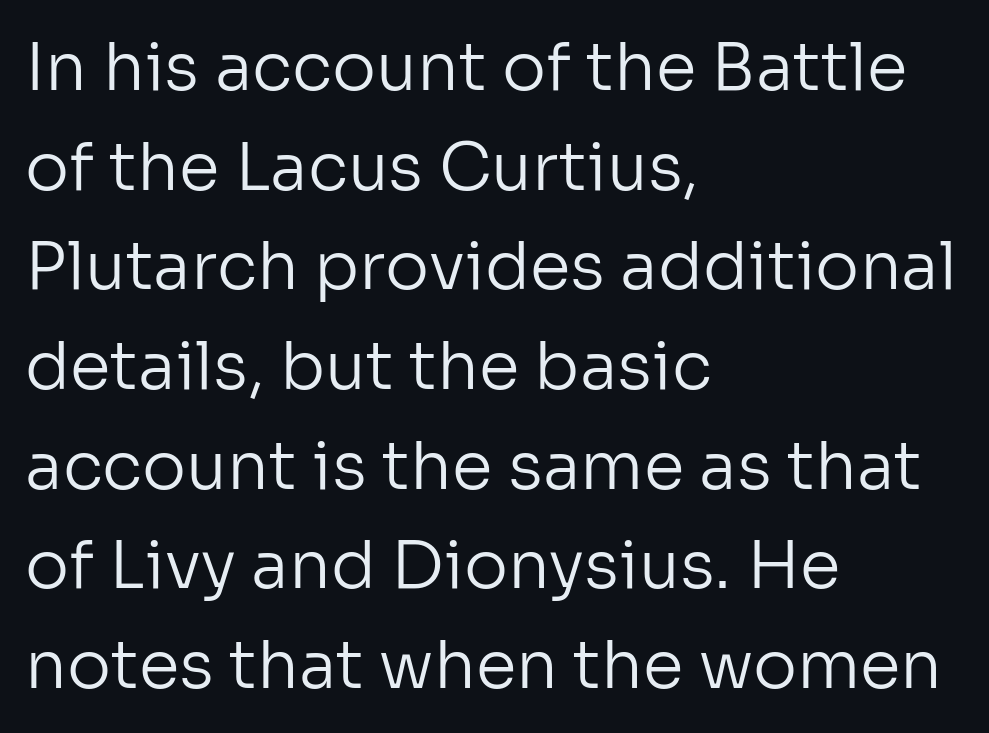
Teacher's note: observe the even left margin — that is flush-left alignment. The letters look calm and open, with moderate or lighter stems. Look at the tracking — it's just the regular setting, nothing added. The passage shown is typeset with a sans-serif family. This is roman type, the default non-slanted kind. Horizontal bands of white between lines are of average thickness.
